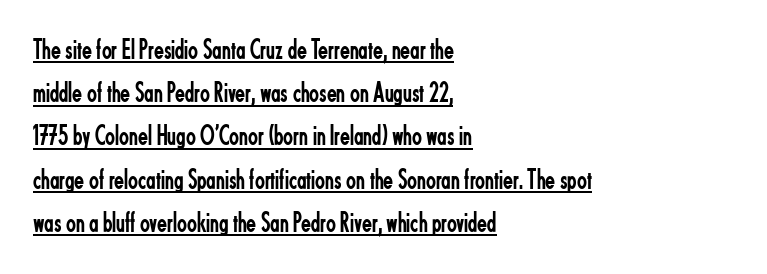
Q: Is the text bold? A: No.
Q: Is the text italic (slanted)? A: No, it is upright.
Q: Is the typeface a serif or a sans-serif typeface? A: Sans-serif.
Q: Is the text underlined? A: Yes.
Q: How is the paragraph aligned? A: Left-aligned.
Q: Is the spacing between letters normal or unusually wide? A: Normal.
Q: Is the spacing between lines tight, normal or loose? A: Normal.
Q: Width (condensed, normal, or wide)? A: Condensed.
Q: Stroke contrast? A: Low.
Q: x-height? A: Small.
Q: Monospaced? A: No.
